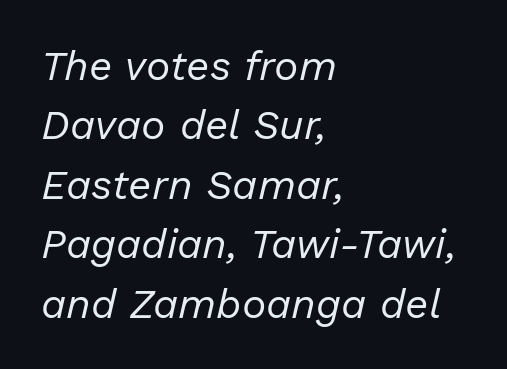
The image shows 41 px regular-weight type, italic (leaning right); set left-aligned, normal line spacing (1.45x), normal letter spacing, not underlined; low stroke contrast and a medium x-height.
